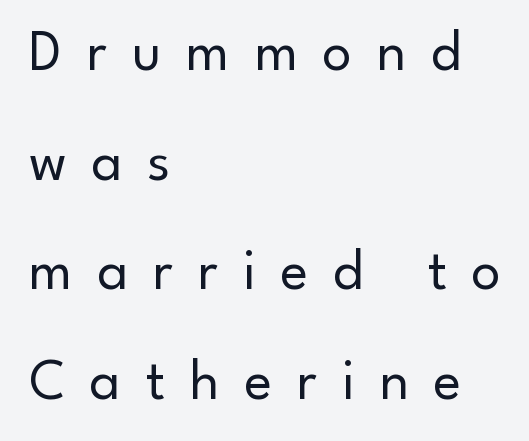
The image shows 58 px regular-weight sans-serif type, upright; set left-aligned, line spacing 1.89x, unusually wide letter spacing (+0.43 em), not underlined; low stroke contrast and a small x-height.
